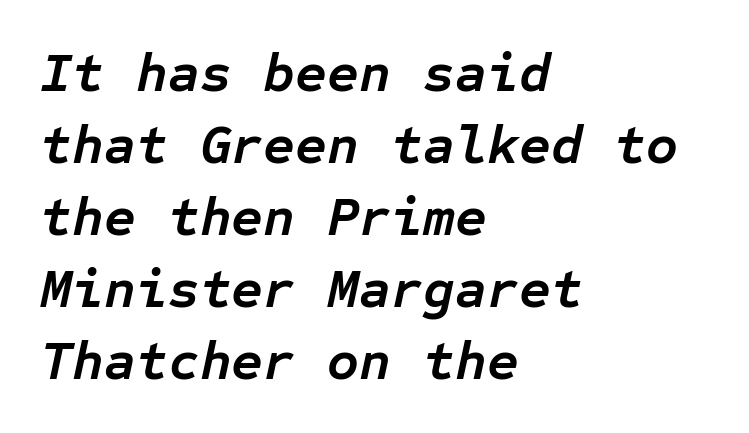
Observe the ordinary spacing: letters are neighbours, not strangers. The letters march in equal steps, a hallmark of fixed-pitch type. The sample has been set heavy, in full bold. Just letters on the line, the space beneath them empty.
